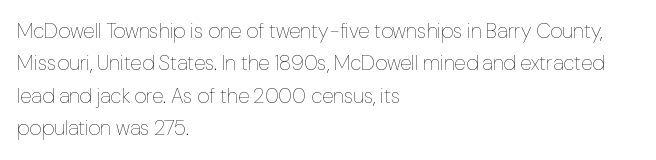
The image shows 21 px text type, upright; set left-aligned, normal line spacing (1.54x), normal letter spacing, not underlined.
